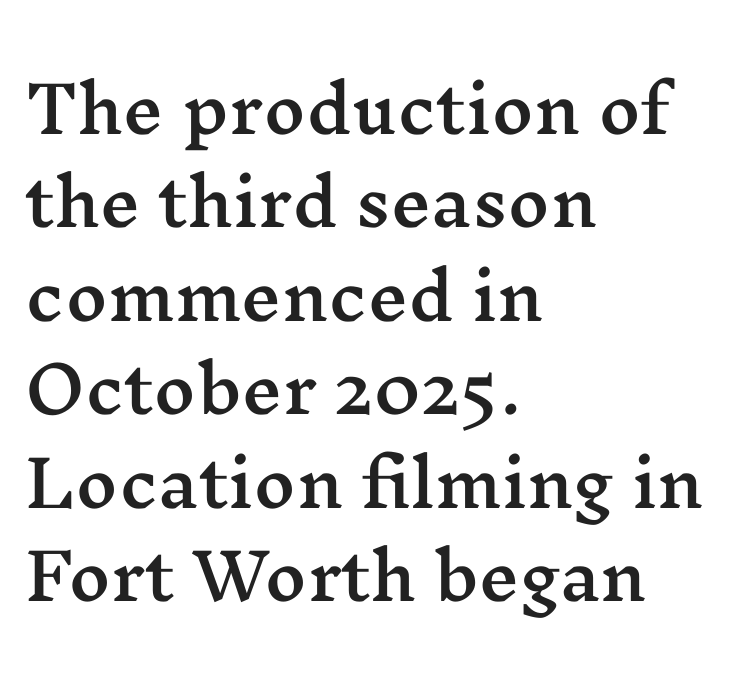
The image shows 64 px wide serif type, upright; set left-aligned, normal line spacing (1.46x), normal letter spacing, not underlined; medium stroke contrast and a medium x-height.
